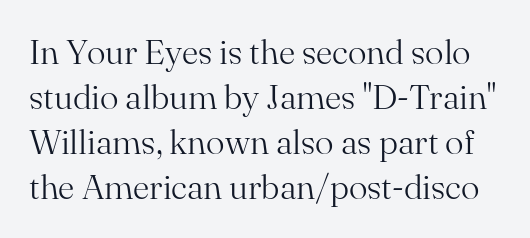
Q: Is the text bold? A: No.
Q: Is the text italic (slanted)? A: No, it is upright.
Q: Is the typeface a serif or a sans-serif typeface? A: Serif.
Q: Is the text underlined? A: No.
Q: Is the spacing between letters normal or unusually wide? A: Normal.
Q: Is the spacing between lines tight, normal or loose? A: Normal.
Q: Width (condensed, normal, or wide)? A: Normal.
Q: Stroke contrast? A: Medium.
Q: x-height? A: Small.
Q: Monospaced? A: No.
